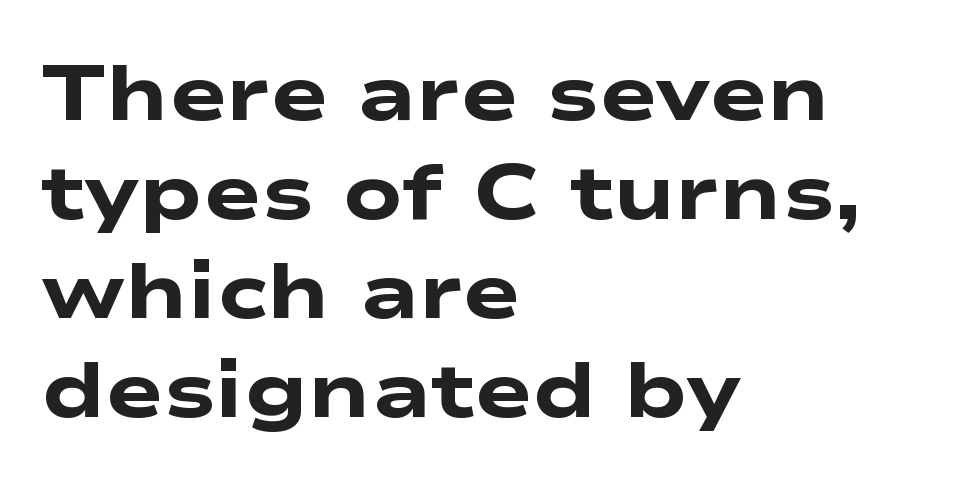
Honestly, there is no underline to notice here at all. In terms of letterspacing, this is plain default setting. Regarding leading, the lines here are spaced in the standard way. One-word summary of the alignment: left. Set as a true bold cut, around the 700 mark.
